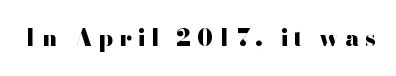
{"italic": "no", "bold": "yes", "underline": "no", "letter_spacing": "wide", "letter_spacing_em": 0.24, "glyph_px": 23}
